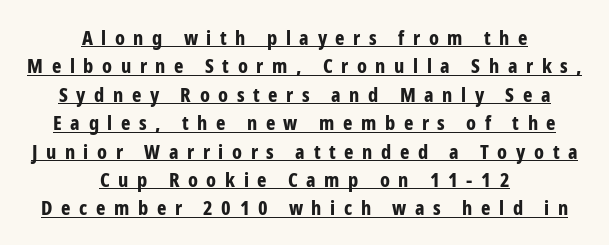
When letters stand straight like this, we call the style roman or upright. Typesetter's note: full bold, strokes at maximum text heaviness. Compared with a flush-left layout, this one balances lines on the center instead. The specimen includes a rule beneath the text block's lines. Evenly set lines give the paragraph a standard silhouette. Between one letter and the next there's a generous, obvious gap.
